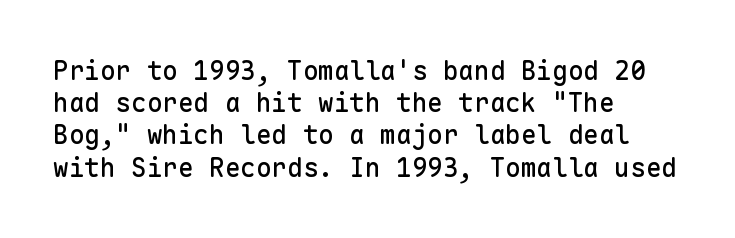
{"italic": "no", "underline": "no", "align": "left", "line_spacing_ratio": 1.24, "letter_spacing": "normal", "letter_spacing_em": 0.0, "glyph_px": 26}
